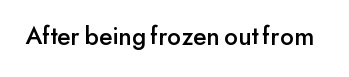
{"italic": "no", "underline": "no", "letter_spacing": "normal", "letter_spacing_em": 0.0, "glyph_px": 26}
